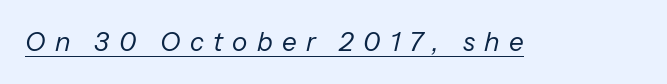
The image shows 26 px text type, italic (leaning right); set unusually wide letter spacing (+0.36 em), underlined.
